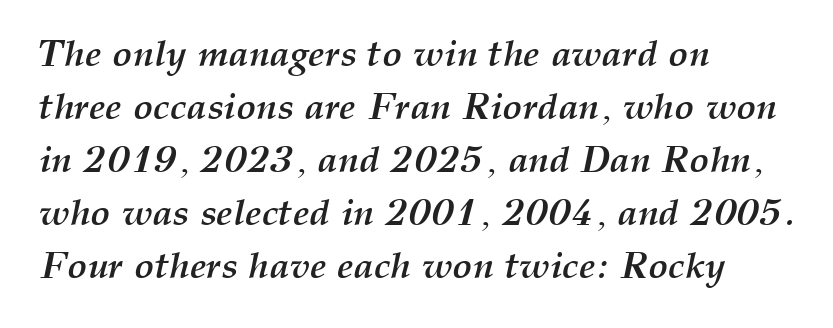
In terms of letterspacing, this is plain default setting. The strip under each line holds only bare page. What weight is shown? A full bold with thick strokes. These lines are rendered in a variable-pitch font. The ragged edge is on the right, which tells us the setting is flush left.
